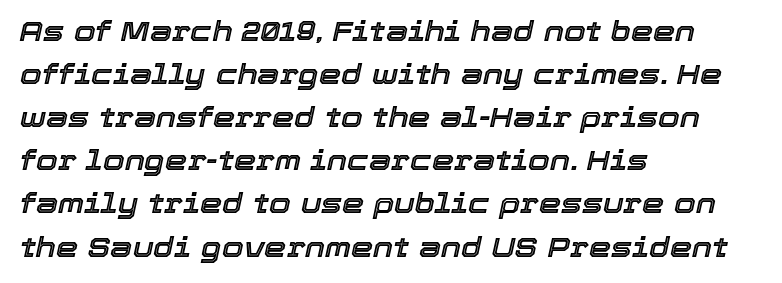
{"italic": "yes", "lean": "right", "slant_degrees": 12, "width": "normal", "x_height": "medium", "monospaced": "no", "underline": "no", "align": "left", "line_spacing": "normal", "line_spacing_ratio": 1.54, "letter_spacing": "normal", "letter_spacing_em": 0.0, "glyph_px": 28}
